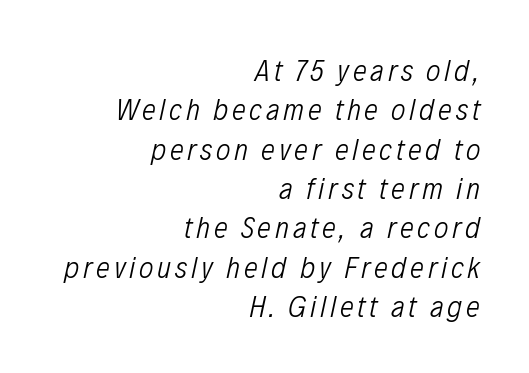
{"italic": "yes", "lean": "right", "slant_degrees": 12, "bold": "no", "weight": "light", "width": "condensed", "stroke_contrast": "low", "x_height": "medium", "monospaced": "no", "underline": "no", "align": "right", "line_spacing": "normal", "line_spacing_ratio": 1.27, "glyph_px": 31}
